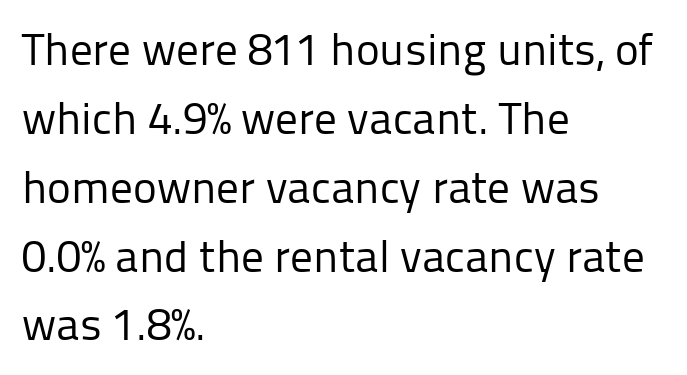
{"serif": "no", "italic": "no", "bold": "no", "weight": "regular", "width": "normal", "stroke_contrast": "low", "x_height": "medium", "monospaced": "no", "underline": "no", "align": "left", "line_spacing": "normal", "line_spacing_ratio": 1.53, "letter_spacing": "normal", "letter_spacing_em": 0.0, "glyph_px": 45}
